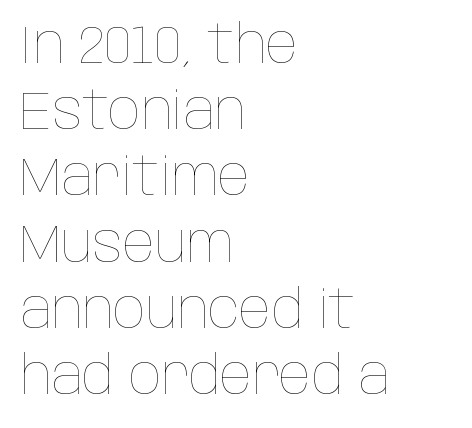
The weight would be labelled regular, book, light, or lighter still. The axis of the letterforms is exactly vertical. This sample is left-justified, so line endings fall wherever the words run out. Character widths vary here, with narrow letters taking less room than wide ones. Vertical spacing — default.
